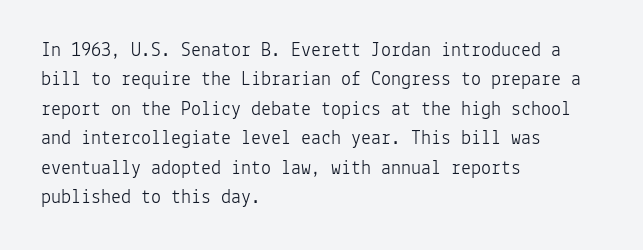
{"italic": "no", "bold": "no", "underline": "no", "align": "left", "line_spacing": "normal", "line_spacing_ratio": 1.47, "letter_spacing": "normal", "letter_spacing_em": 0.0, "glyph_px": 20}
